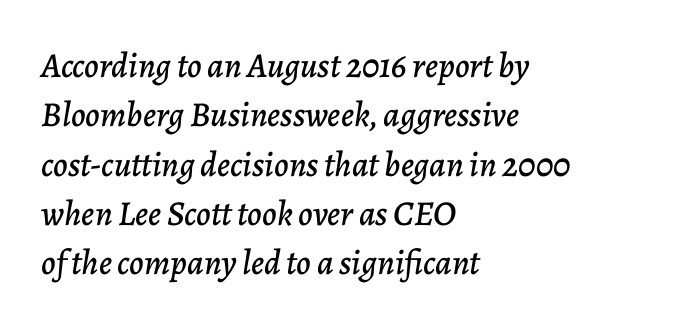
Q: Is the text italic (slanted)? A: Yes, it leans right by about 7 degrees.
Q: Is the text underlined? A: No.
Q: How is the paragraph aligned? A: Left-aligned.
Q: Is the spacing between letters normal or unusually wide? A: Normal.
Q: Is the spacing between lines tight, normal or loose? A: Normal.
Q: Width (condensed, normal, or wide)? A: Normal.
Q: Stroke contrast? A: Low.
Q: x-height? A: Medium.
Q: Monospaced? A: No.
